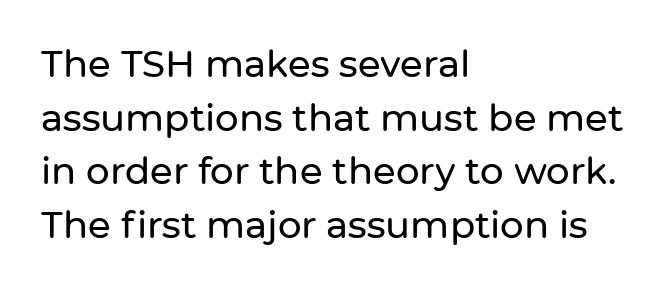
Honestly, the row spacing looks completely unremarkable. These lines are rendered in a variable-pitch font. Nope, not italic — everything's standing straight. Caption: standard tracking, unaltered. Compared with a centered layout, this one pins lines to the left instead. The glyphs in this specimen are sans serif.
